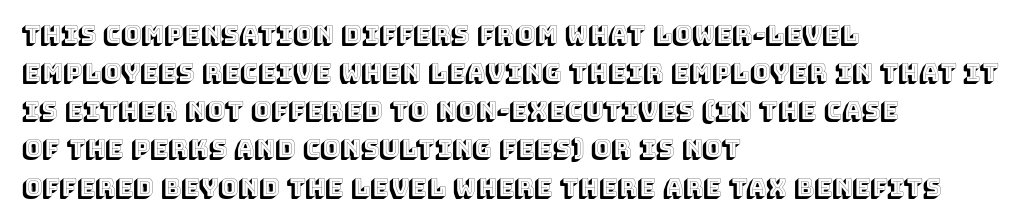
The image shows 24 px text type, upright; set left-aligned, normal line spacing (1.59x), normal letter spacing, not underlined.
